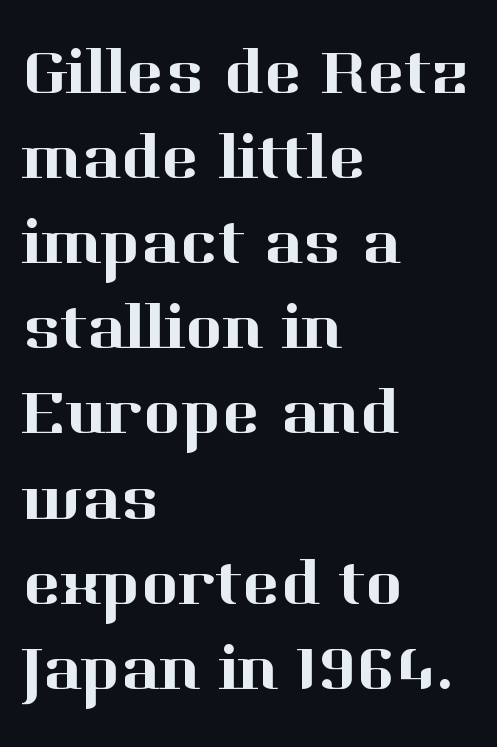
The image shows 64 px serif type, upright; set left-aligned, normal line spacing (1.33x), normal letter spacing, not underlined; high stroke contrast and a medium x-height.
